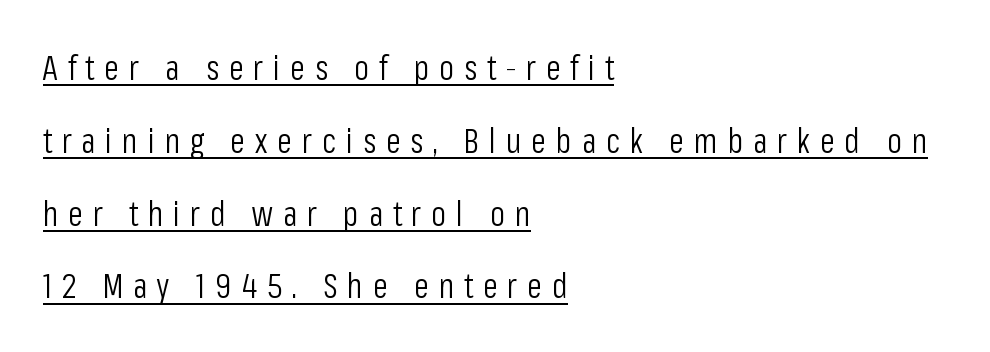
The image shows 34 px light, condensed sans-serif type, upright; set left-aligned, loose line spacing (2.14x), unusually wide letter spacing (+0.29 em), underlined; low stroke contrast and a medium x-height.
